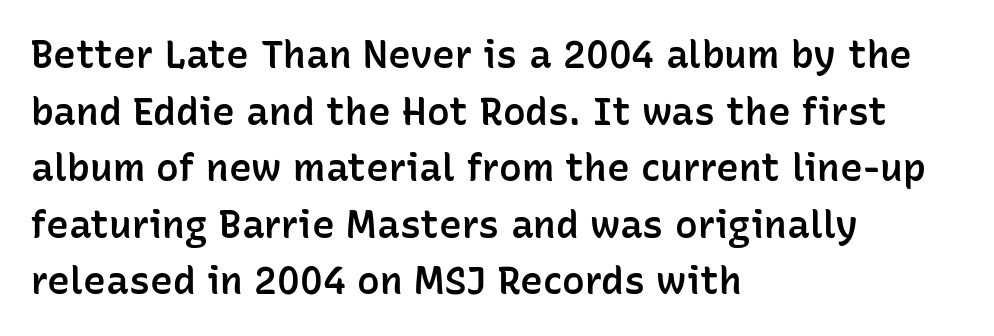
The image shows 38 px semibold sans-serif type, upright; set left-aligned, normal line spacing (1.49x), normal letter spacing, not underlined; low stroke contrast and a medium x-height.
